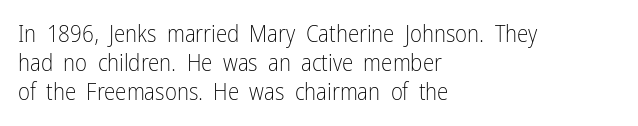
{"italic": "no", "bold": "no", "underline": "no", "align": "left", "line_spacing": "normal", "line_spacing_ratio": 1.27, "letter_spacing": "normal", "letter_spacing_em": 0.0, "glyph_px": 23}
